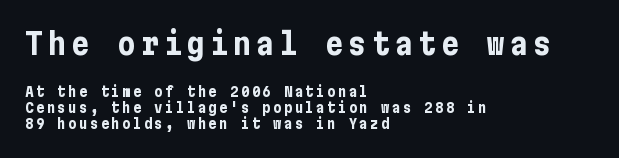
{"serif": "no", "italic": "no", "bold": "yes", "weight": "bold", "width": "condensed", "stroke_contrast": "low", "x_height": "medium", "underline": "no", "align": "left", "line_spacing": "tight", "line_spacing_ratio": 1.14, "larger_block": "first", "size_ratio": 2.14, "glyph_px": 30}
